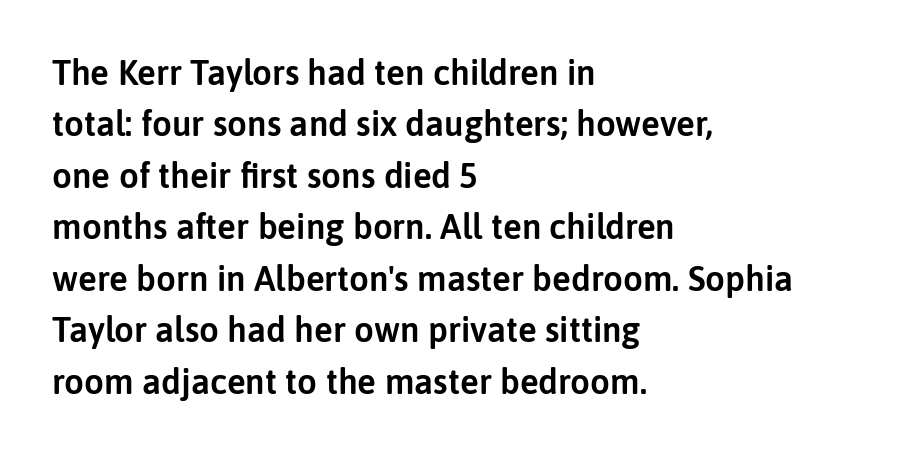
These lines keep a tight, regular rhythm from letter to letter. Teacher's note: observe the even left margin — that is flush-left alignment. Check the space under the baseline: it is left empty. Each letter's strokes conclude bluntly, with no projecting serifs. Is this a fixed-width face? No — the glyphs have proportional, varying widths.
